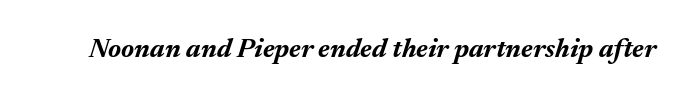
{"italic": "yes", "lean": "right", "slant_degrees": 17, "bold": "yes", "underline": "no", "letter_spacing": "normal", "letter_spacing_em": 0.0, "glyph_px": 27}
